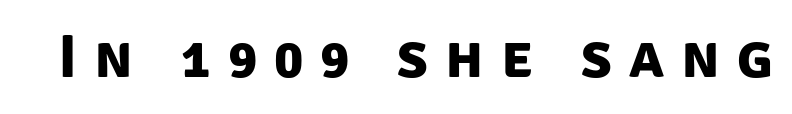
Q: Is the text bold? A: Yes.
Q: Is the typeface a serif or a sans-serif typeface? A: Sans-serif.
Q: Is the text underlined? A: No.
Q: Is the spacing between letters normal or unusually wide? A: Unusually wide.
Q: Width (condensed, normal, or wide)? A: Normal.
Q: Stroke contrast? A: Low.
Q: x-height? A: Large.
Q: Monospaced? A: No.
